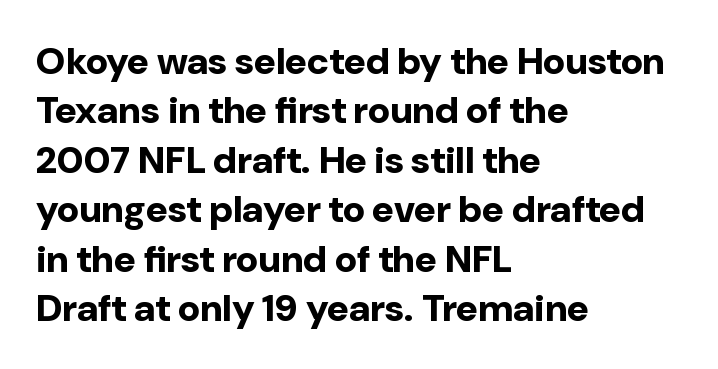
Here the glyphs are tracked normally, forming tight word shapes. What weight is shown? A full bold with thick strokes. Does the leading feel generous? No, just average. The compositor pushed each line to the left boundary.
